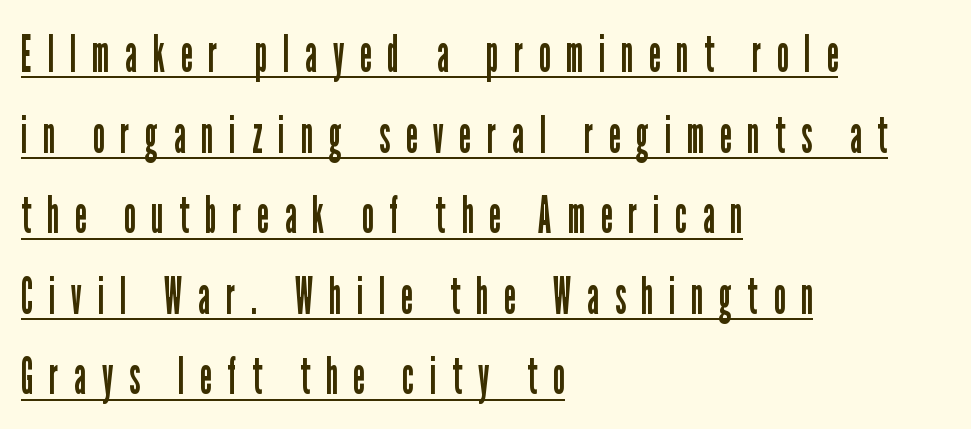
{"serif": "no", "italic": "no", "bold": "no", "weight": "regular", "width": "condensed", "stroke_contrast": "low", "x_height": "medium", "monospaced": "no", "underline": "yes", "align": "left", "line_spacing": "normal", "line_spacing_ratio": 1.55, "letter_spacing": "wide", "letter_spacing_em": 0.31, "glyph_px": 52}
